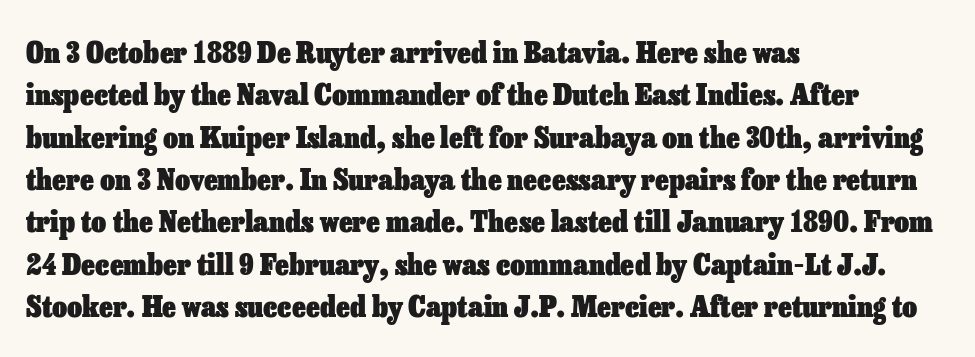
The image shows 29 px heavy type, upright; set left-aligned, normal line spacing (1.46x), normal letter spacing, not underlined; low stroke contrast and a medium x-height.
